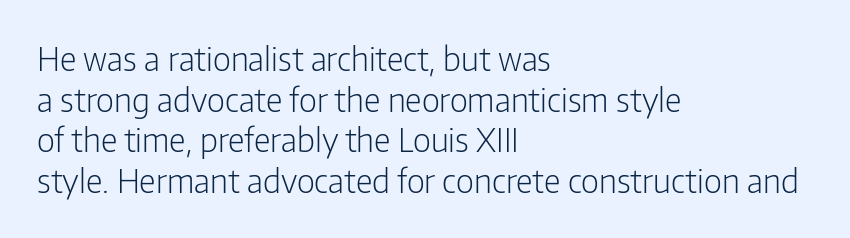
{"serif": "no", "italic": "no", "bold": "no", "weight": "light", "width": "condensed", "stroke_contrast": "low", "x_height": "medium", "monospaced": "no", "underline": "no", "align": "left", "line_spacing_ratio": 1.23, "letter_spacing": "normal", "letter_spacing_em": 0.0, "glyph_px": 33}
